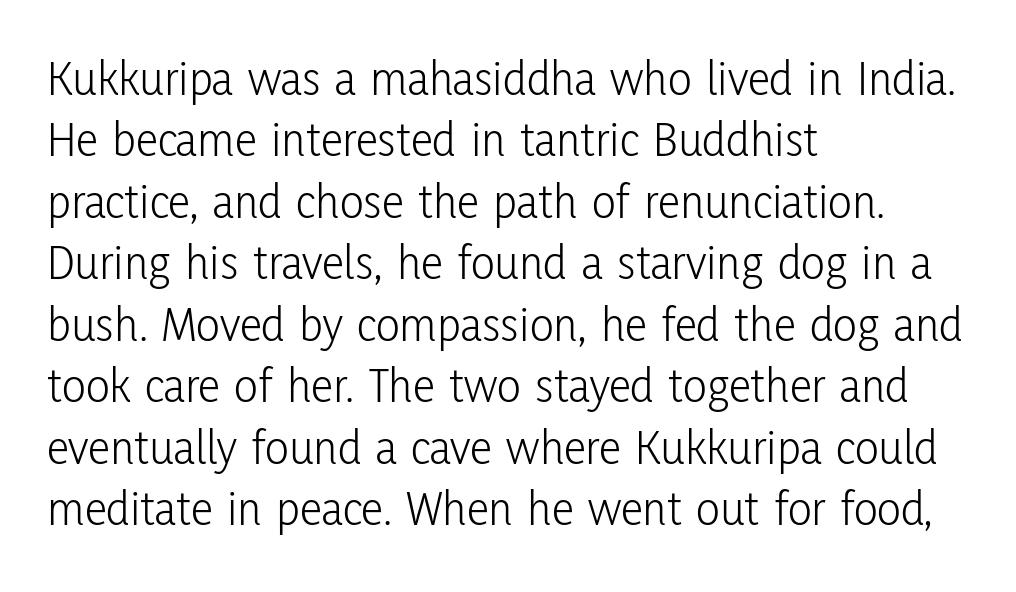
No feet cap the strokes, marking this as sans-serif type. The rag falls on the right side of this text block. The face used here is proportionally spaced, like ordinary book or web type. Italic: no, the glyphs are upright roman. Think standard paragraph weight, or any step lighter than that. Here the glyphs are tracked normally, forming tight word shapes.
